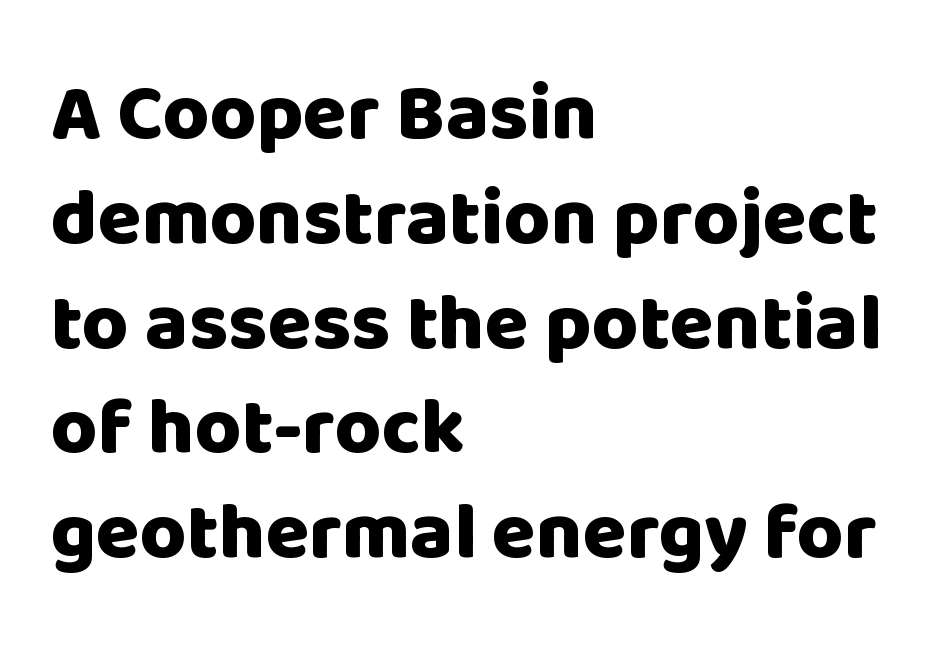
Q: Is the text bold? A: Yes.
Q: Is the text italic (slanted)? A: No, it is upright.
Q: Is the typeface a serif or a sans-serif typeface? A: Sans-serif.
Q: Is the text underlined? A: No.
Q: How is the paragraph aligned? A: Left-aligned.
Q: Is the spacing between letters normal or unusually wide? A: Normal.
Q: Is the spacing between lines tight, normal or loose? A: Normal.
Q: Width (condensed, normal, or wide)? A: Normal.
Q: Stroke contrast? A: Low.
Q: x-height? A: Large.
Q: Monospaced? A: No.
